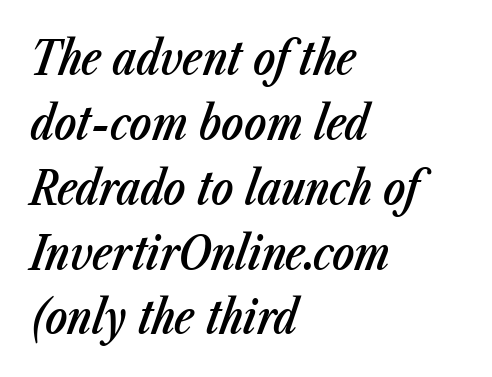
Q: Is the text bold? A: Semi-bold.
Q: Is the text italic (slanted)? A: Yes, it leans right by about 23 degrees.
Q: Is the text underlined? A: No.
Q: How is the paragraph aligned? A: Left-aligned.
Q: Is the spacing between letters normal or unusually wide? A: Normal.
Q: Is the spacing between lines tight, normal or loose? A: Normal.
Q: Width (condensed, normal, or wide)? A: Condensed.
Q: Stroke contrast? A: Low.
Q: x-height? A: Medium.
Q: Monospaced? A: No.
